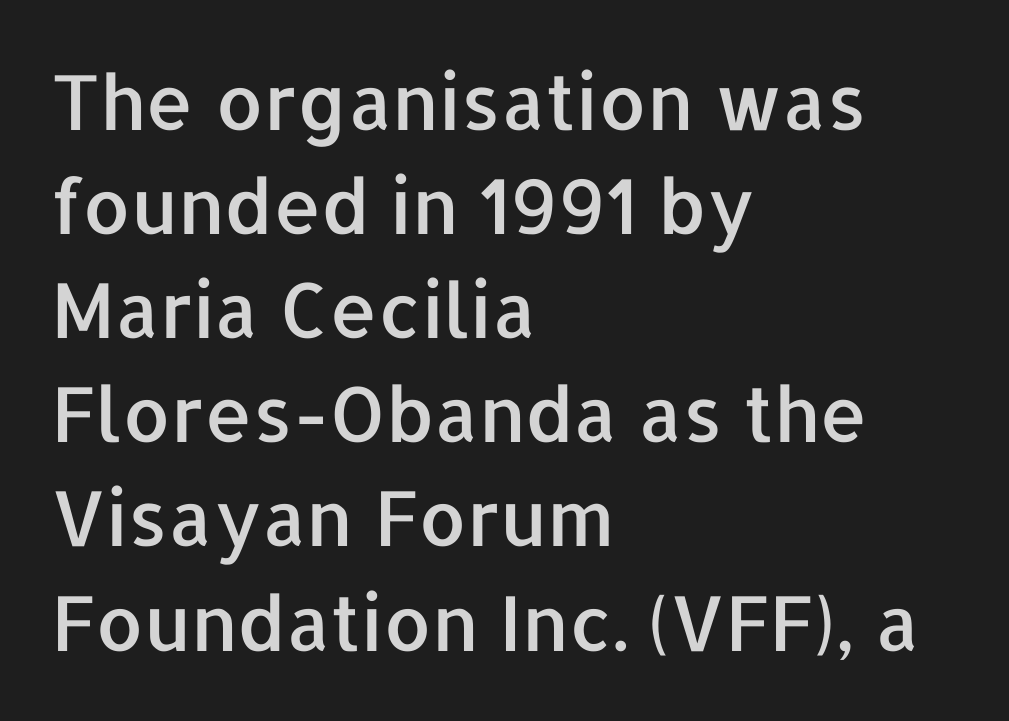
Descenders are the only things crossing below the line. This is roman type, the default non-slanted kind. The rendering keeps characters at their native spacing. Successive baselines arrive at the customary interval. Each letter's strokes conclude bluntly, with no projecting serifs. Each line starts at the same left margin while the right side varies.
